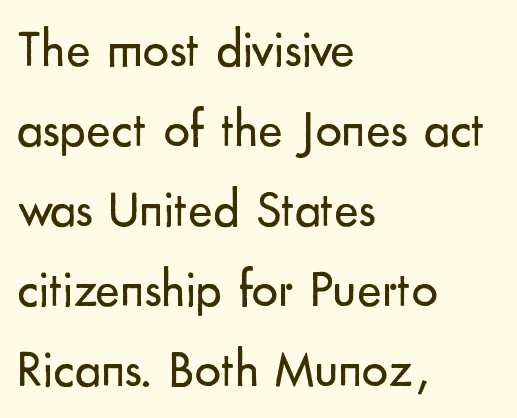
Caption: standard tracking, unaltered. The block of text has a typical density, with ordinary space between rows. The type family on display is of the sans-serif kind. Is the block centered? No — it sits flush against the left margin. The typesetting does not lean heavy: it is not bold. The face used here is proportionally spaced, like ordinary book or web type.
